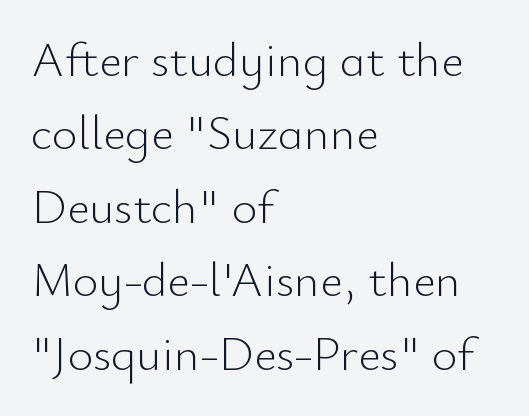
{"serif": "no", "italic": "no", "bold": "no", "weight": "light", "width": "normal", "stroke_contrast": "low", "x_height": "small", "monospaced": "no", "underline": "no", "align": "left", "line_spacing": "normal", "line_spacing_ratio": 1.5, "letter_spacing": "normal", "letter_spacing_em": 0.0, "glyph_px": 49}
